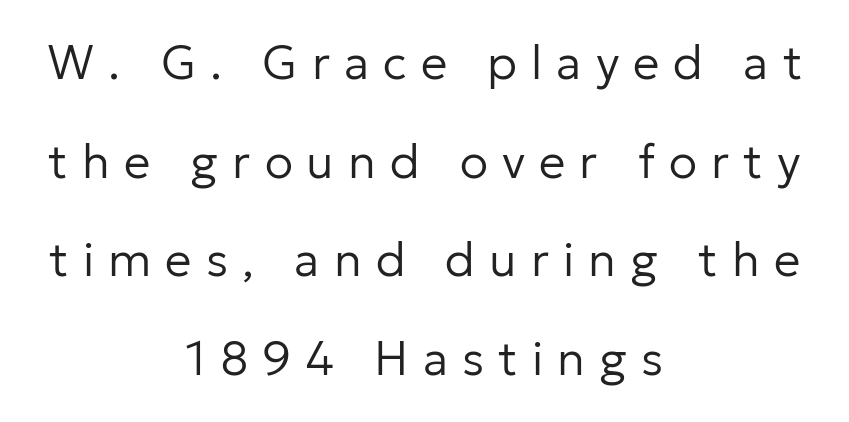
Q: Is the text bold? A: No.
Q: Is the text italic (slanted)? A: No, it is upright.
Q: Is the typeface a serif or a sans-serif typeface? A: Sans-serif.
Q: Is the text underlined? A: No.
Q: How is the paragraph aligned? A: Centered.
Q: Is the spacing between letters normal or unusually wide? A: Unusually wide.
Q: Is the spacing between lines tight, normal or loose? A: Loose.
Q: Width (condensed, normal, or wide)? A: Normal.
Q: Stroke contrast? A: Low.
Q: x-height? A: Medium.
Q: Monospaced? A: No.
